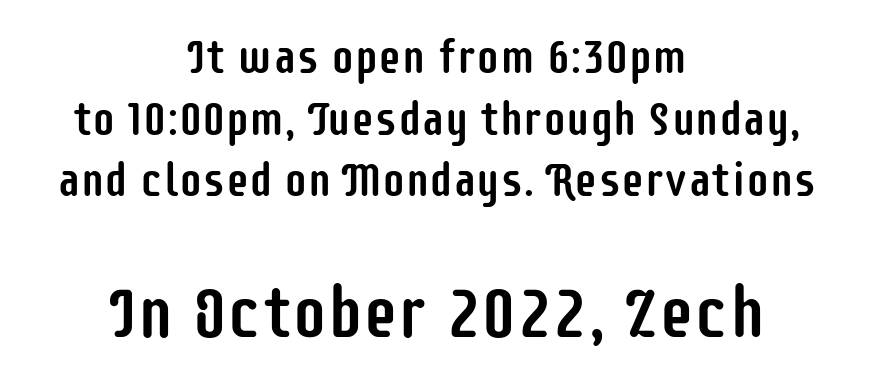
Q: Is the text italic (slanted)? A: No, it is upright.
Q: Is the typeface a serif or a sans-serif typeface? A: Sans-serif.
Q: Is the text underlined? A: No.
Q: How is the paragraph aligned? A: Centered.
Q: Is the spacing between letters normal or unusually wide? A: Normal.
Q: Is the spacing between lines tight, normal or loose? A: Normal.
Q: Which block of text is set in a larger size, the first (top) or the second (bottom)? A: The second (bottom) one.
Q: Width (condensed, normal, or wide)? A: Condensed.
Q: Stroke contrast? A: Low.
Q: x-height? A: Large.
Q: Monospaced? A: No.
